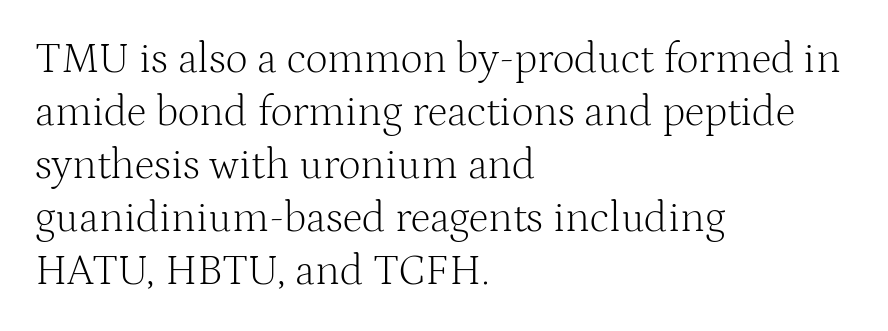
The area under the type is left untouched. Proportional: the letters do not fall into vertical columns. I'd call this a serif setting — the letters wear small feet. Ordinary non-slanted type is in use. You could call the tracking neutral — neither tight nor loose.
